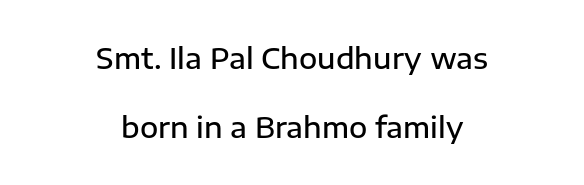
Stroke terminals: plain, sans-serif. The compositor balanced each line on the midline. Italic: no, the glyphs are upright roman. Loosely led — the rows are spread out.
